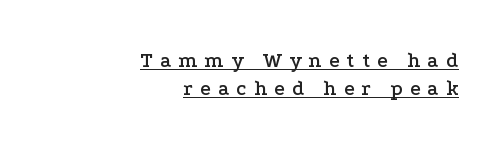
Q: Is the text italic (slanted)? A: No, it is upright.
Q: Is the text underlined? A: Yes.
Q: How is the paragraph aligned? A: Right-aligned.
Q: Is the spacing between letters normal or unusually wide? A: Unusually wide.
Q: Is the spacing between lines tight, normal or loose? A: Normal.
